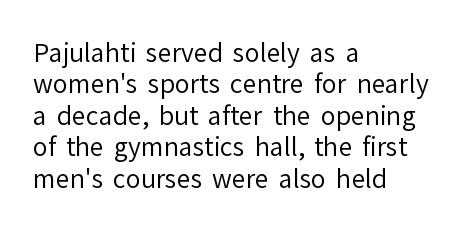
The image shows 25 px text type, upright; set left-aligned, normal line spacing (1.26x), normal letter spacing, not underlined.
